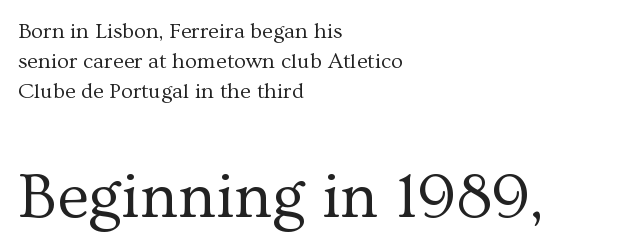
These glyphs show unthickened strokes, regular width or finer. Unmarked baselines from the first word to the last. The line-height multiplier appears to be the usual default. This sample has the flowing, uneven cadence of proportional lettering. Do the letters lean? They stand straight.
